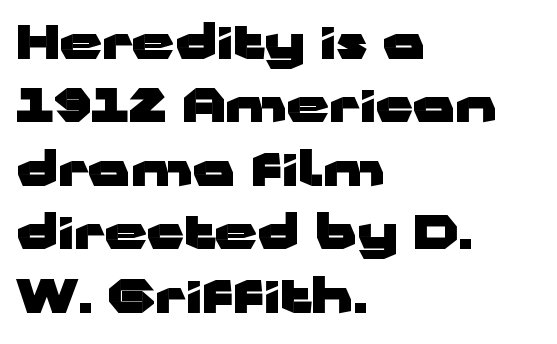
The face used here is proportionally spaced, like ordinary book or web type. The letters sit at their default tracking, neither squeezed nor spread. One glance says typical: line gaps are just what's usual. Each row of text sits above clean, open space. What weight is shown? A full bold with thick strokes. The paragraph shown leans on its left margin.
